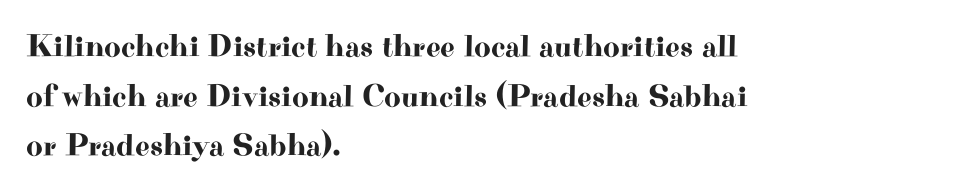
{"serif": "yes", "italic": "no", "width": "wide", "stroke_contrast": "high", "x_height": "small", "monospaced": "no", "underline": "no", "align": "left", "line_spacing": "normal", "line_spacing_ratio": 1.55, "letter_spacing": "normal", "letter_spacing_em": 0.0, "glyph_px": 32}
